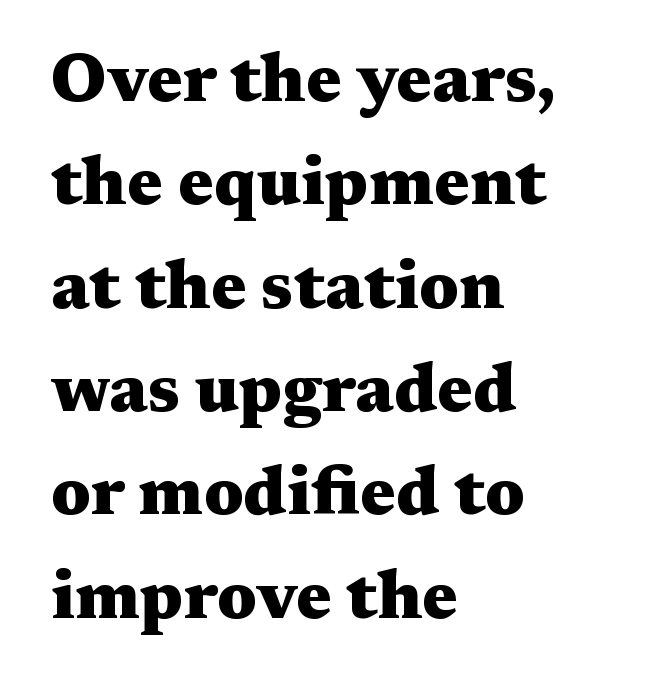
Q: Is the text bold? A: Yes.
Q: Is the text italic (slanted)? A: No, it is upright.
Q: Is the typeface a serif or a sans-serif typeface? A: Serif.
Q: Is the text underlined? A: No.
Q: How is the paragraph aligned? A: Left-aligned.
Q: Is the spacing between letters normal or unusually wide? A: Normal.
Q: Is the spacing between lines tight, normal or loose? A: Normal.
Q: Width (condensed, normal, or wide)? A: Wide.
Q: Stroke contrast? A: Medium.
Q: x-height? A: Medium.
Q: Monospaced? A: No.
